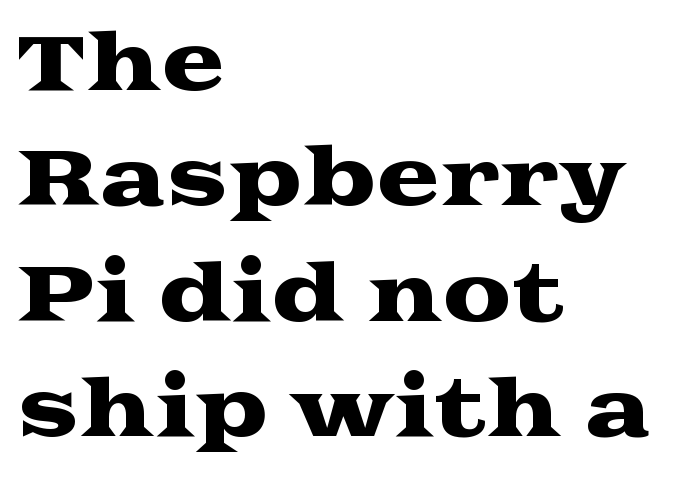
Reading down the column, the eye jumps a familiar distance to each next line. Check where the strokes stop: tiny serifs finish them off. Do the characters align in a grid? No, the font is proportional. The passage is arranged the way most books set body copy — flush left. Just letters on the line, the space beneath them empty.
